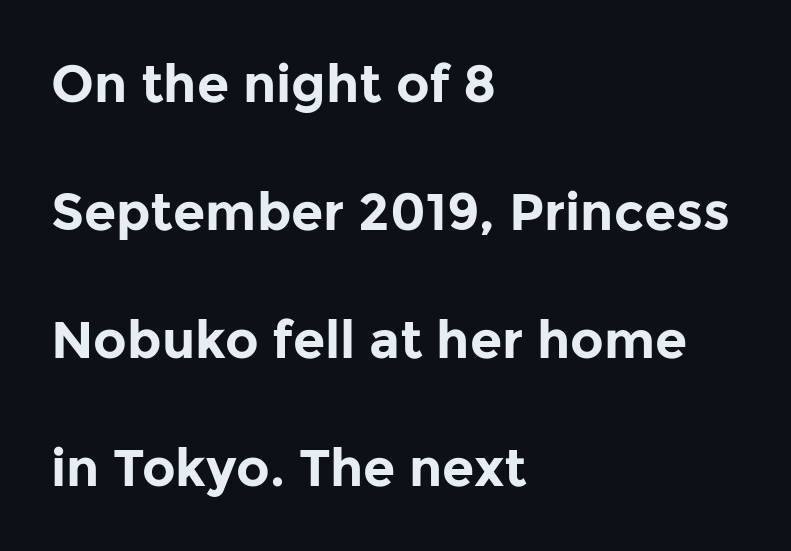
Q: Is the text bold? A: Yes.
Q: Is the text italic (slanted)? A: No, it is upright.
Q: Is the typeface a serif or a sans-serif typeface? A: Sans-serif.
Q: Is the text underlined? A: No.
Q: How is the paragraph aligned? A: Left-aligned.
Q: Is the spacing between letters normal or unusually wide? A: Normal.
Q: Is the spacing between lines tight, normal or loose? A: Loose.
Q: Width (condensed, normal, or wide)? A: Normal.
Q: Stroke contrast? A: Low.
Q: x-height? A: Medium.
Q: Monospaced? A: No.
